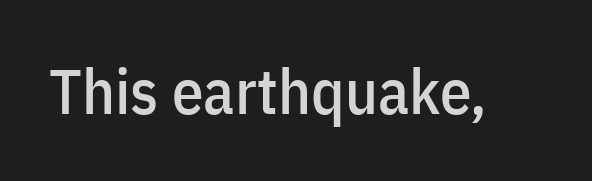
{"serif": "no", "italic": "no", "width": "condensed", "stroke_contrast": "low", "x_height": "medium", "monospaced": "no", "underline": "no", "letter_spacing": "normal", "letter_spacing_em": 0.0, "glyph_px": 63}
